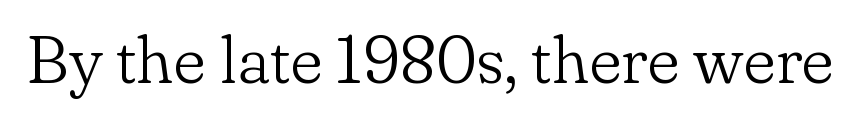
Nobody drew a line under any word here. Italic: no, the glyphs are upright roman. Do the characters align in a grid? No, the font is proportional. Letterform terminals end in serifs throughout the passage. Is the letter spacing exaggerated? No — it looks like the ordinary default.
